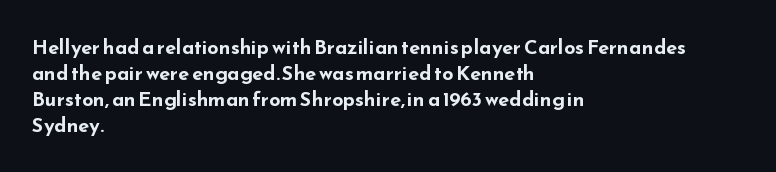
{"italic": "no", "bold": "yes", "underline": "no", "align": "left", "line_spacing": "normal", "line_spacing_ratio": 1.3, "letter_spacing": "normal", "letter_spacing_em": 0.0, "glyph_px": 20}
